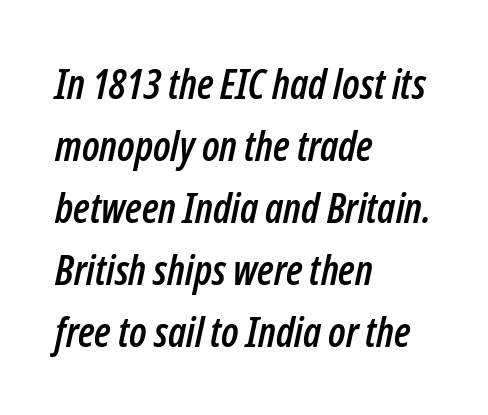
Q: Is the text italic (slanted)? A: Yes, it leans right by about 12 degrees.
Q: Is the text underlined? A: No.
Q: How is the paragraph aligned? A: Left-aligned.
Q: Is the spacing between letters normal or unusually wide? A: Normal.
Q: Is the spacing between lines tight, normal or loose? A: Normal.
Q: Width (condensed, normal, or wide)? A: Condensed.
Q: Stroke contrast? A: Low.
Q: x-height? A: Medium.
Q: Monospaced? A: No.
